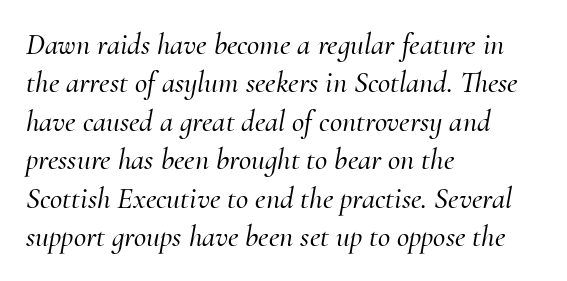
The image shows 30 px serif type, italic (leaning right); set left-aligned, normal line spacing (1.28x), normal letter spacing, not underlined; medium stroke contrast and a small x-height.
